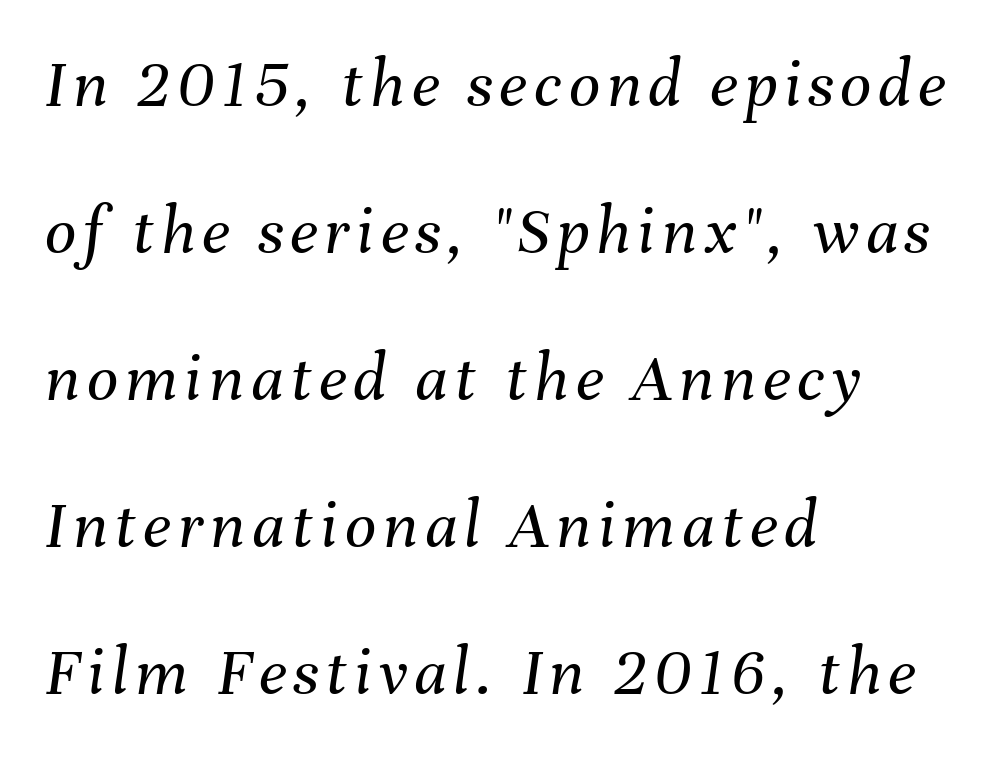
The image shows 69 px regular-weight type, italic (leaning right); set left-aligned, loose line spacing (2.13x), not underlined; medium stroke contrast and a medium x-height.
